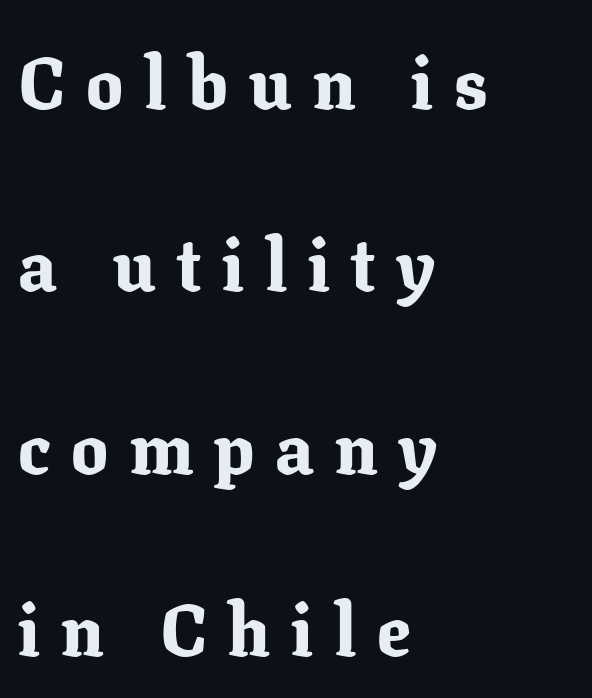
The image shows 73 px bold serif type, upright; set left-aligned, loose line spacing (2.5x), unusually wide letter spacing (+0.29 em), not underlined; low stroke contrast and a medium x-height.
